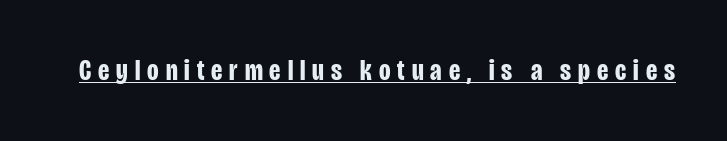
The image shows 30 px bold, condensed sans-serif type, upright; set unusually wide letter spacing (+0.23 em), underlined; low stroke contrast and a large x-height.
